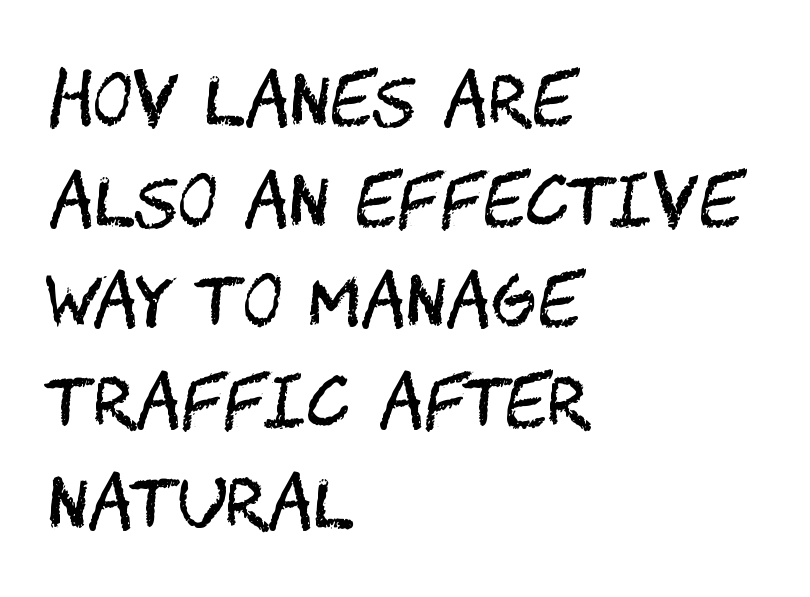
The baseline area is clear. This rendering employs a face without finishing strokes, i.e., a sans-serif. The line texture is even and compact thanks to regular tracking. Posture: vertical. This rendering uses left alignment, leaving the right contour irregular. A normal amount of white space separates one row of letters from the next.
